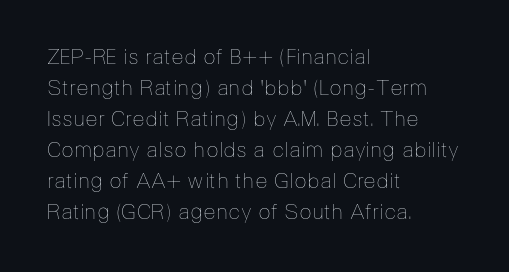
Q: Is the text bold? A: No.
Q: Is the text italic (slanted)? A: No, it is upright.
Q: Is the text underlined? A: No.
Q: How is the paragraph aligned? A: Left-aligned.
Q: Is the spacing between letters normal or unusually wide? A: Normal.
Q: Is the spacing between lines tight, normal or loose? A: Normal.
